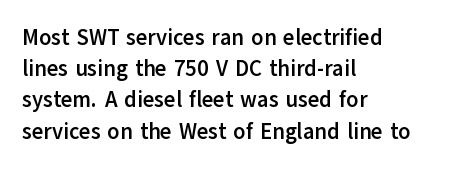
The image shows 22 px bold type, upright; set left-aligned, normal line spacing (1.42x), normal letter spacing, not underlined.
